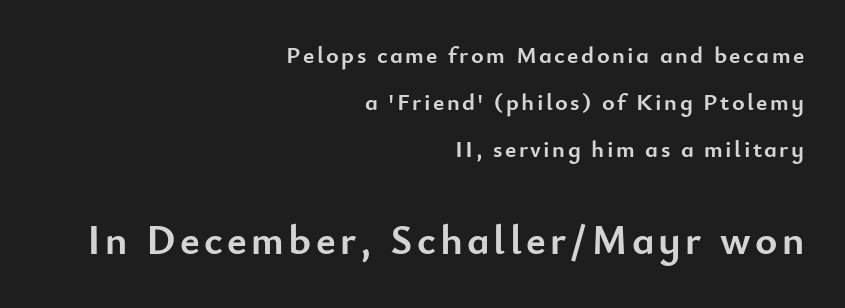
The image shows 42 px semibold sans-serif type, upright; set right-aligned, loose line spacing (1.95x), not underlined; the second (bottom) block is 1.75x larger; low stroke contrast and a small x-height.
